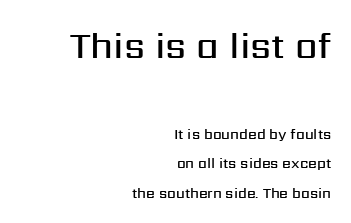
Q: Is the text bold? A: Semi-bold.
Q: Is the text italic (slanted)? A: No, it is upright.
Q: Is the typeface a serif or a sans-serif typeface? A: Sans-serif.
Q: Is the text underlined? A: No.
Q: How is the paragraph aligned? A: Right-aligned.
Q: Is the spacing between letters normal or unusually wide? A: Normal.
Q: Is the spacing between lines tight, normal or loose? A: Loose.
Q: Which block of text is set in a larger size, the first (top) or the second (bottom)? A: The first (top) one.
Q: Width (condensed, normal, or wide)? A: Normal.
Q: Stroke contrast? A: Medium.
Q: x-height? A: Medium.
Q: Monospaced? A: No.
